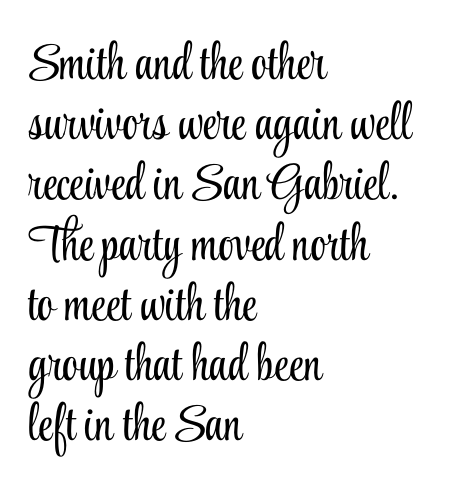
A typesetter would call this proportional, since set widths differ per character. Nobody touched the tracking dial on this one. Compared with a centered layout, this one pins lines to the left instead. Lines of text with bare space underneath. Vertical stems look standard width or narrower in stroke.
